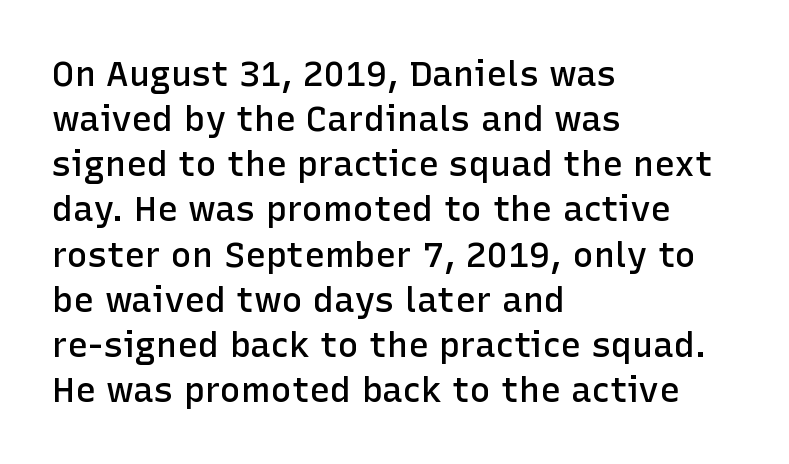
The image shows 35 px semibold sans-serif type, upright; set left-aligned, normal line spacing (1.29x), normal letter spacing, not underlined; low stroke contrast and a medium x-height.
